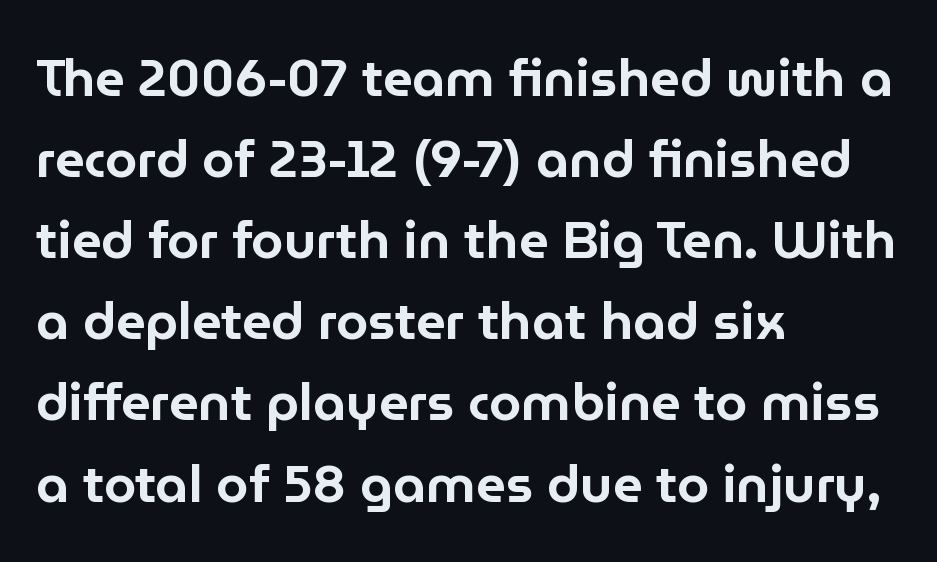
The image shows 52 px sans-serif type, upright; set left-aligned, normal line spacing (1.56x), normal letter spacing, not underlined; low stroke contrast and a medium x-height.
